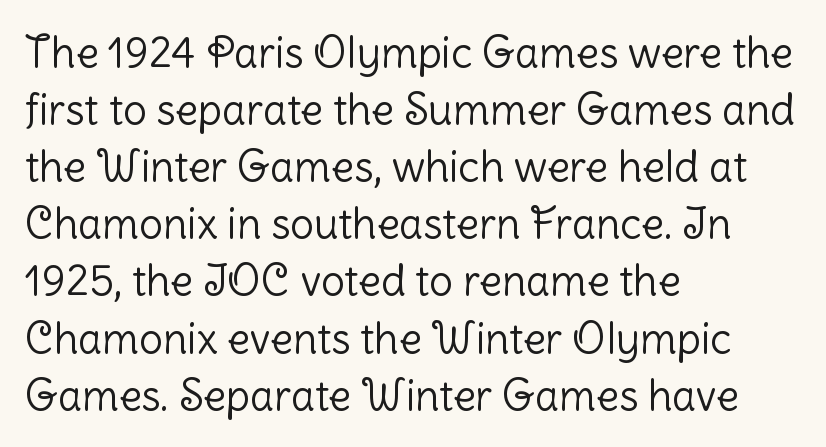
{"serif": "no", "italic": "no", "bold": "no", "weight": "light", "width": "normal", "stroke_contrast": "low", "x_height": "medium", "monospaced": "no", "underline": "no", "align": "left", "line_spacing": "normal", "line_spacing_ratio": 1.36, "letter_spacing": "normal", "letter_spacing_em": 0.0, "glyph_px": 42}
